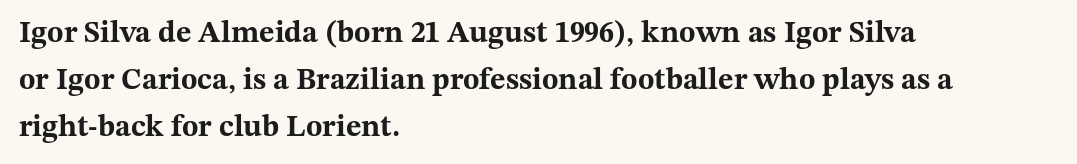
The image shows 30 px bold, wide serif type, upright; set left-aligned, normal line spacing (1.57x), normal letter spacing, not underlined; medium stroke contrast and a medium x-height.
